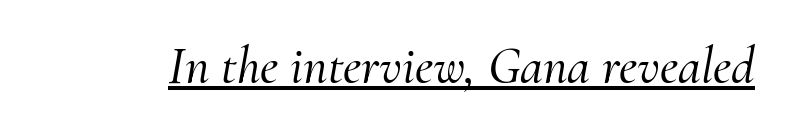
{"serif": "yes", "italic": "yes", "lean": "right", "slant_degrees": 10, "width": "normal", "stroke_contrast": "medium", "x_height": "small", "monospaced": "no", "underline": "yes", "letter_spacing": "normal", "letter_spacing_em": 0.0, "glyph_px": 52}
